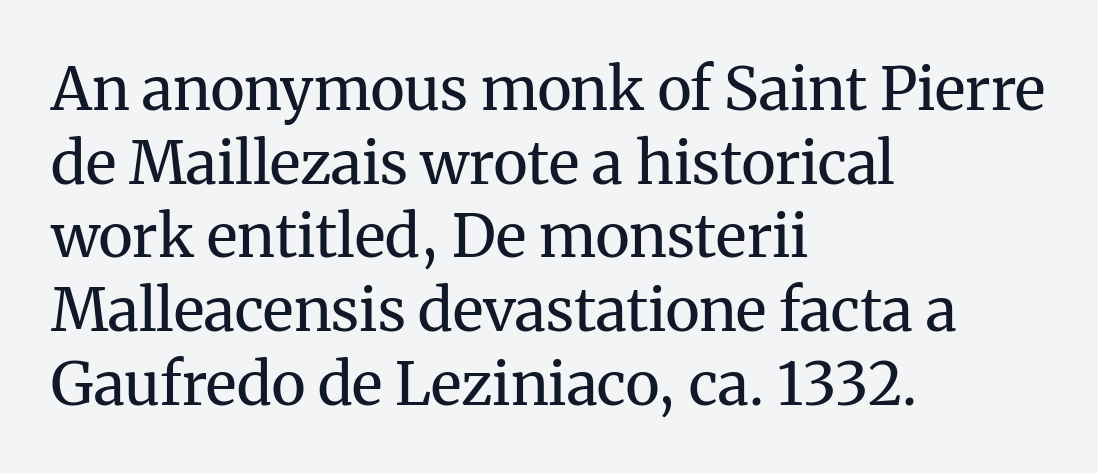
Nobody touched the tracking dial on this one. The block of text has a typical density, with ordinary space between rows. The strokes carry an ordinary text weight at most. The axis of the letterforms is exactly vertical. Layout note: lines flush left.
